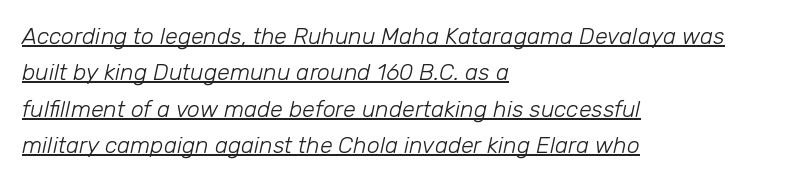
{"italic": "yes", "lean": "right", "slant_degrees": 12, "bold": "no", "underline": "yes", "align": "left", "line_spacing": "normal", "line_spacing_ratio": 1.58, "letter_spacing": "normal", "letter_spacing_em": 0.0, "glyph_px": 23}
